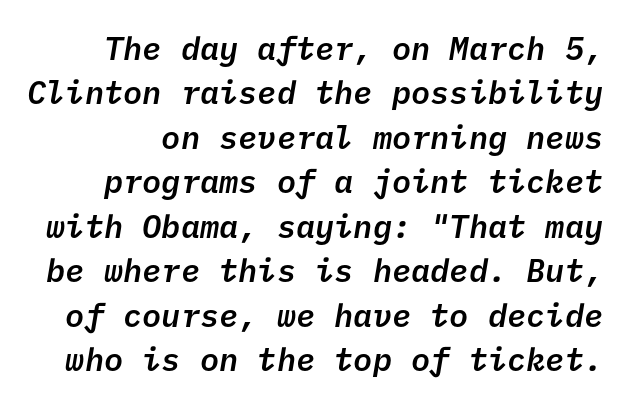
Q: Is the text bold? A: Semi-bold.
Q: Is the typeface a serif or a sans-serif typeface? A: Sans-serif.
Q: Is the text underlined? A: No.
Q: Is the spacing between letters normal or unusually wide? A: Normal.
Q: Is the spacing between lines tight, normal or loose? A: Normal.
Q: Width (condensed, normal, or wide)? A: Normal.
Q: Stroke contrast? A: Low.
Q: x-height? A: Medium.
